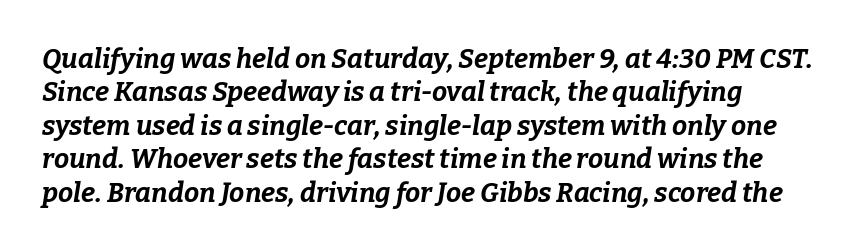
Q: Is the text bold? A: Yes.
Q: Is the text italic (slanted)? A: Yes, it leans right by about 9 degrees.
Q: Is the text underlined? A: No.
Q: How is the paragraph aligned? A: Left-aligned.
Q: Is the spacing between letters normal or unusually wide? A: Normal.
